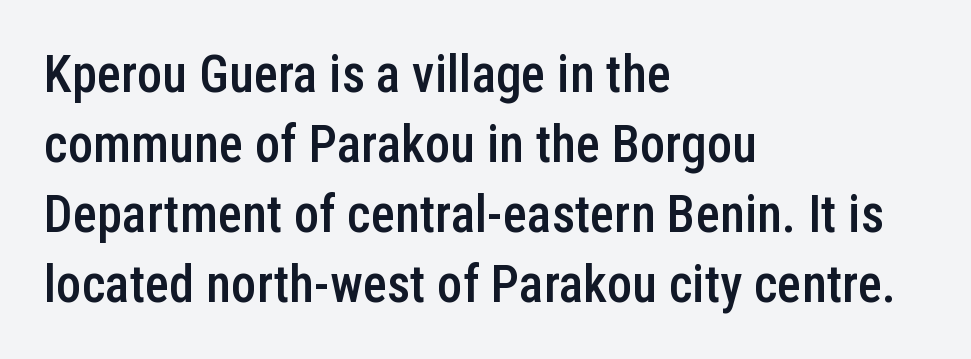
{"serif": "no", "italic": "no", "bold": "semi", "weight": "semibold", "width": "condensed", "stroke_contrast": "low", "x_height": "medium", "monospaced": "no", "underline": "no", "align": "left", "line_spacing": "normal", "line_spacing_ratio": 1.37, "letter_spacing": "normal", "letter_spacing_em": 0.0, "glyph_px": 51}
